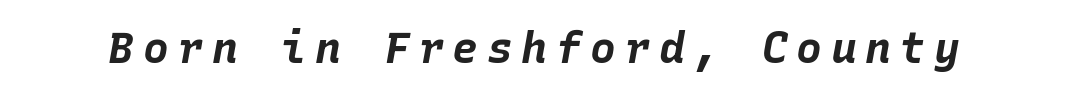
Q: Is the text bold? A: Yes.
Q: Is the text italic (slanted)? A: Yes, it leans right by about 10 degrees.
Q: Is the text underlined? A: No.
Q: Is the spacing between letters normal or unusually wide? A: Unusually wide.
Q: Width (condensed, normal, or wide)? A: Normal.
Q: Stroke contrast? A: Low.
Q: x-height? A: Large.
Q: Monospaced? A: Yes.
